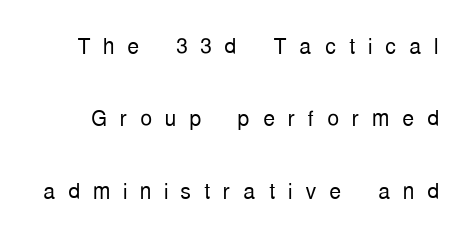
{"serif": "no", "italic": "no", "bold": "no", "weight": "light", "width": "condensed", "stroke_contrast": "low", "x_height": "medium", "monospaced": "no", "underline": "no", "line_spacing": "loose", "line_spacing_ratio": 2.41, "letter_spacing": "wide", "letter_spacing_em": 0.42, "glyph_px": 30}
